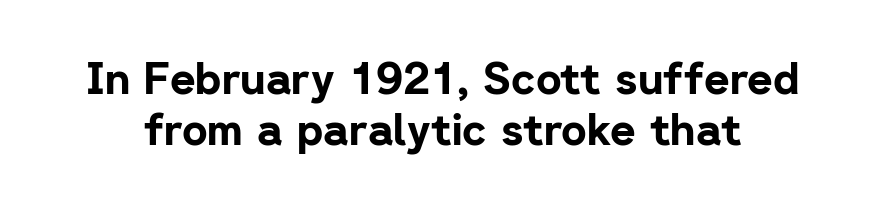
The image shows 44 px bold sans-serif type, upright; set line spacing 1.17x, normal letter spacing, not underlined; low stroke contrast and a medium x-height.
